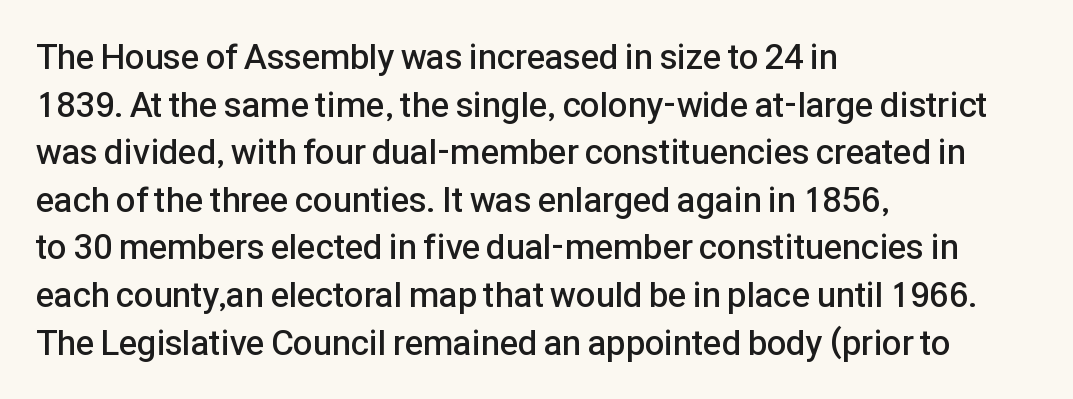
{"serif": "no", "italic": "no", "bold": "semi", "weight": "semibold", "width": "normal", "stroke_contrast": "low", "x_height": "medium", "monospaced": "no", "underline": "no", "align": "left", "line_spacing": "normal", "line_spacing_ratio": 1.36, "letter_spacing": "normal", "letter_spacing_em": 0.0, "glyph_px": 35}
